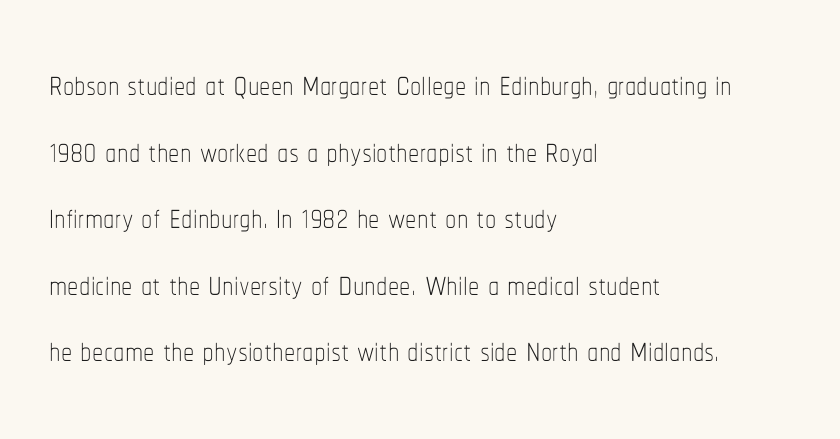
The image shows 45 px thin, condensed type, upright; set left-aligned, normal line spacing (1.48x), normal letter spacing, not underlined; low stroke contrast and a medium x-height.
